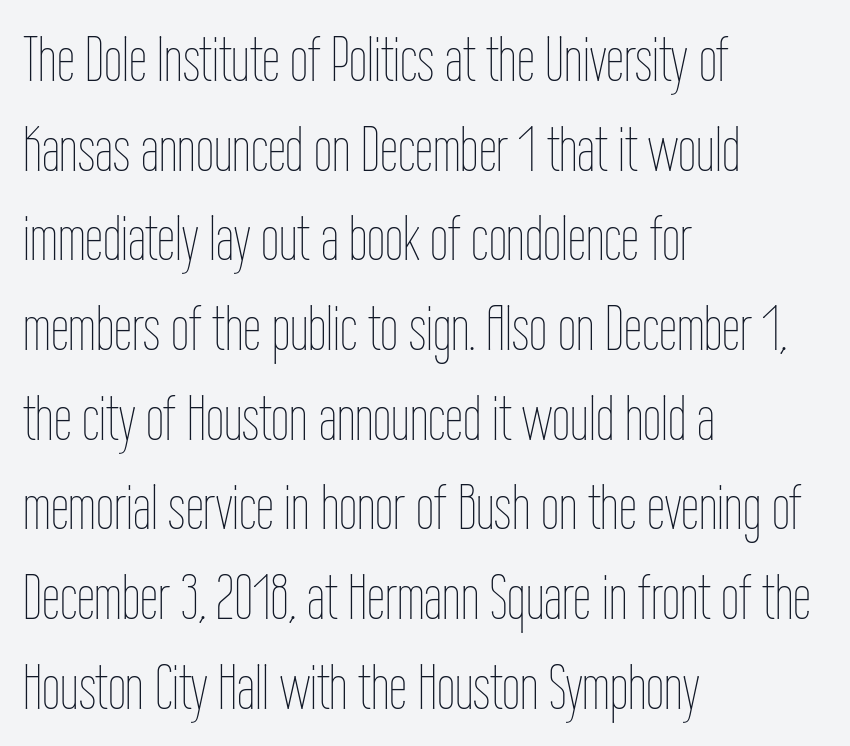
{"italic": "no", "bold": "no", "weight": "thin", "width": "condensed", "stroke_contrast": "low", "x_height": "medium", "monospaced": "no", "underline": "no", "align": "left", "line_spacing": "normal", "line_spacing_ratio": 1.38, "letter_spacing": "normal", "letter_spacing_em": 0.0, "glyph_px": 65}
